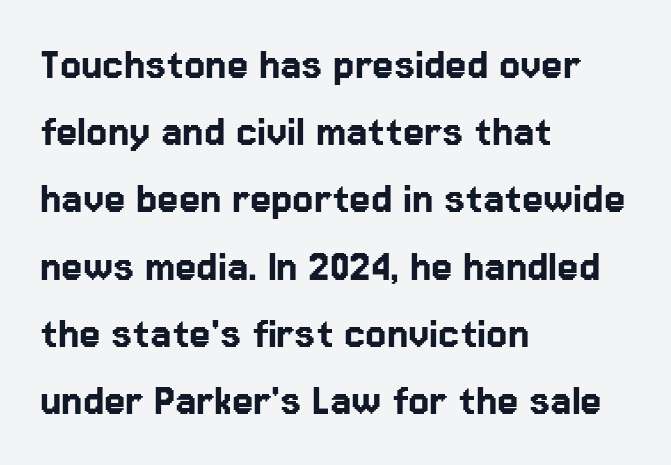
The letters sit at their default tracking, neither squeezed nor spread. Nope, no serifs anywhere on these letters. The setting favours the left margin, as ordinary paragraphs usually do. Evenly set lines give the paragraph a standard silhouette.
